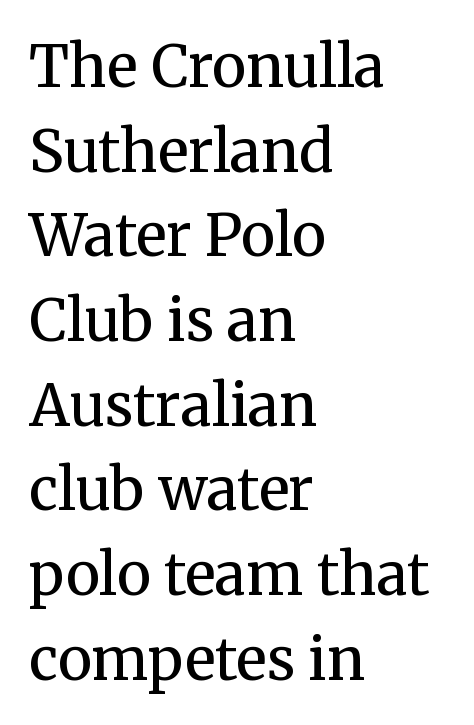
Q: Is the text bold? A: No.
Q: Is the text italic (slanted)? A: No, it is upright.
Q: Is the typeface a serif or a sans-serif typeface? A: Serif.
Q: Is the text underlined? A: No.
Q: How is the paragraph aligned? A: Left-aligned.
Q: Is the spacing between letters normal or unusually wide? A: Normal.
Q: Is the spacing between lines tight, normal or loose? A: Normal.
Q: Width (condensed, normal, or wide)? A: Normal.
Q: Stroke contrast? A: Medium.
Q: x-height? A: Medium.
Q: Monospaced? A: No.
